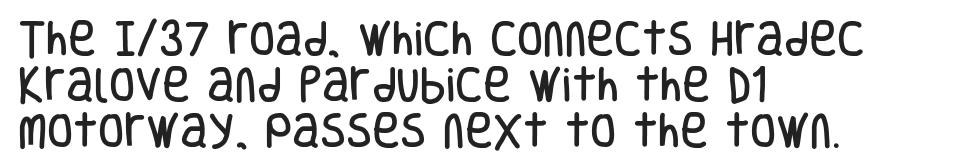
The image shows 38 px condensed sans-serif type, upright; set left-aligned, line spacing 1.21x, normal letter spacing, not underlined; low stroke contrast and a large x-height.
